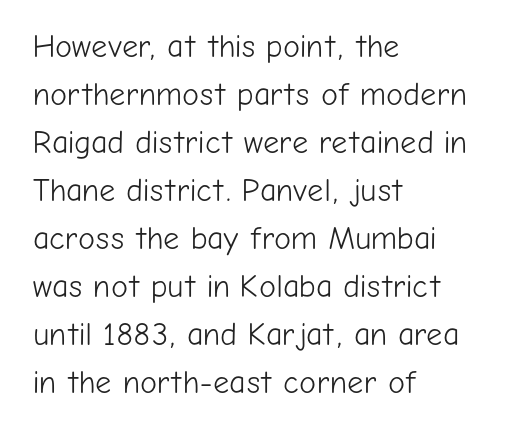
{"serif": "no", "italic": "no", "bold": "no", "weight": "light", "width": "normal", "stroke_contrast": "low", "x_height": "medium", "monospaced": "no", "underline": "no", "align": "left", "line_spacing": "normal", "line_spacing_ratio": 1.5, "letter_spacing": "normal", "letter_spacing_em": 0.0, "glyph_px": 32}
